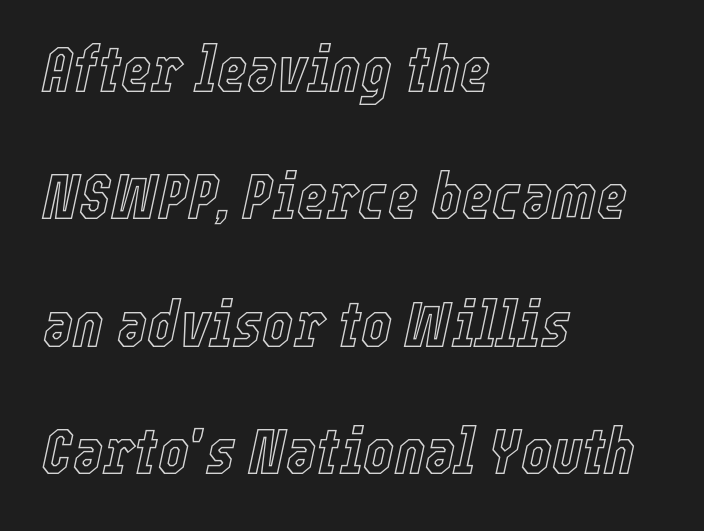
{"italic": "yes", "lean": "right", "slant_degrees": 12, "width": "condensed", "x_height": "medium", "monospaced": "no", "underline": "no", "align": "left", "line_spacing": "loose", "line_spacing_ratio": 1.96, "letter_spacing": "normal", "letter_spacing_em": 0.0, "glyph_px": 65}
